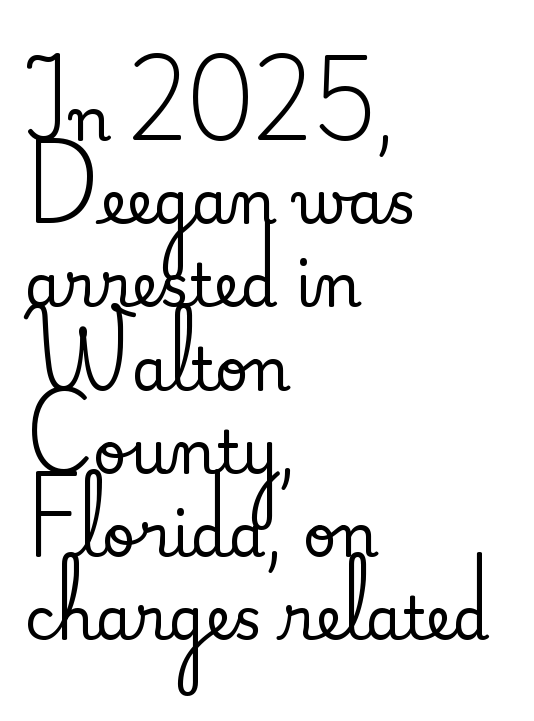
Q: Is the text italic (slanted)? A: No, it is upright.
Q: Is the typeface a serif or a sans-serif typeface? A: Serif.
Q: Is the text underlined? A: No.
Q: How is the paragraph aligned? A: Left-aligned.
Q: Is the spacing between letters normal or unusually wide? A: Normal.
Q: Is the spacing between lines tight, normal or loose? A: Normal.
Q: Width (condensed, normal, or wide)? A: Normal.
Q: Stroke contrast? A: Medium.
Q: x-height? A: Small.
Q: Monospaced? A: No.
